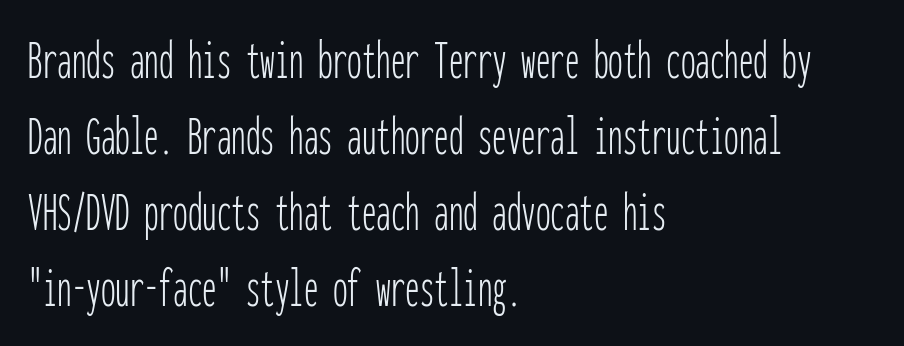
Q: Is the text bold? A: No.
Q: Is the text italic (slanted)? A: No, it is upright.
Q: Is the typeface a serif or a sans-serif typeface? A: Sans-serif.
Q: Is the text underlined? A: No.
Q: How is the paragraph aligned? A: Left-aligned.
Q: Is the spacing between letters normal or unusually wide? A: Normal.
Q: Is the spacing between lines tight, normal or loose? A: Normal.
Q: Width (condensed, normal, or wide)? A: Condensed.
Q: Stroke contrast? A: Low.
Q: x-height? A: Medium.
Q: Monospaced? A: Yes.
